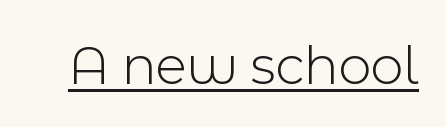
{"serif": "no", "italic": "no", "bold": "no", "weight": "light", "width": "normal", "x_height": "medium", "monospaced": "no", "underline": "yes", "letter_spacing": "normal", "letter_spacing_em": 0.0, "glyph_px": 57}
